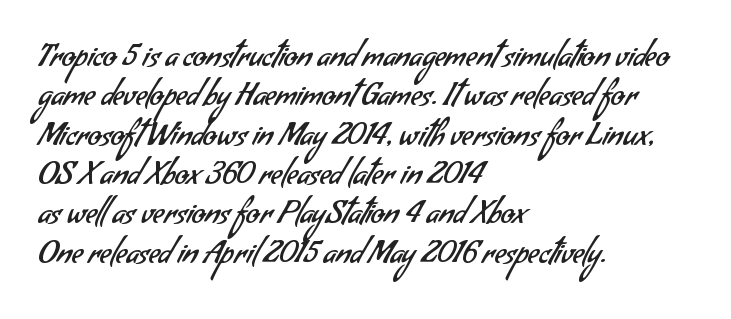
Q: Is the text bold? A: No.
Q: Is the typeface a serif or a sans-serif typeface? A: Sans-serif.
Q: Is the text underlined? A: No.
Q: How is the paragraph aligned? A: Left-aligned.
Q: Is the spacing between letters normal or unusually wide? A: Normal.
Q: Is the spacing between lines tight, normal or loose? A: Normal.
Q: Width (condensed, normal, or wide)? A: Normal.
Q: Stroke contrast? A: Low.
Q: x-height? A: Small.
Q: Monospaced? A: No.
